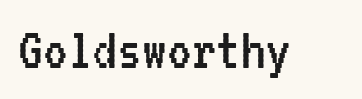
{"serif": "no", "italic": "no", "bold": "no", "weight": "regular", "width": "condensed", "stroke_contrast": "low", "x_height": "medium", "monospaced": "yes", "underline": "no", "letter_spacing": "normal", "letter_spacing_em": 0.0, "glyph_px": 62}
